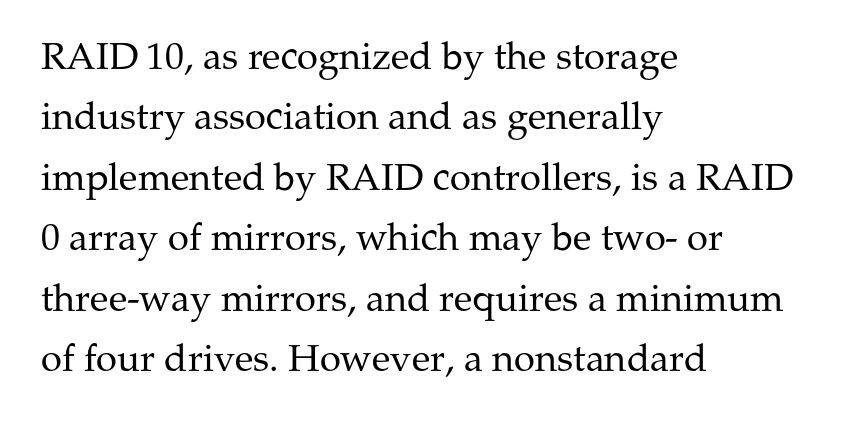
Q: Is the text bold? A: No.
Q: Is the text italic (slanted)? A: No, it is upright.
Q: Is the typeface a serif or a sans-serif typeface? A: Serif.
Q: Is the text underlined? A: No.
Q: How is the paragraph aligned? A: Left-aligned.
Q: Is the spacing between letters normal or unusually wide? A: Normal.
Q: Is the spacing between lines tight, normal or loose? A: Normal.
Q: Width (condensed, normal, or wide)? A: Normal.
Q: Stroke contrast? A: Medium.
Q: x-height? A: Medium.
Q: Monospaced? A: No.
